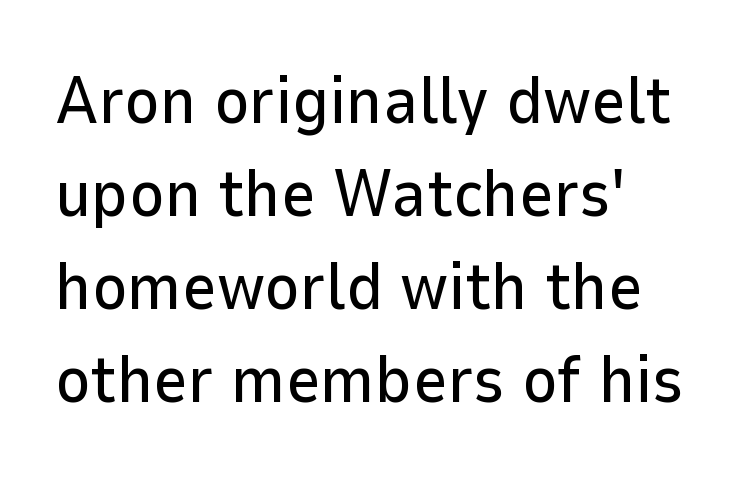
Q: Is the text italic (slanted)? A: No, it is upright.
Q: Is the typeface a serif or a sans-serif typeface? A: Sans-serif.
Q: Is the text underlined? A: No.
Q: How is the paragraph aligned? A: Left-aligned.
Q: Is the spacing between letters normal or unusually wide? A: Normal.
Q: Is the spacing between lines tight, normal or loose? A: Normal.
Q: Width (condensed, normal, or wide)? A: Normal.
Q: Stroke contrast? A: Low.
Q: x-height? A: Medium.
Q: Monospaced? A: No.
